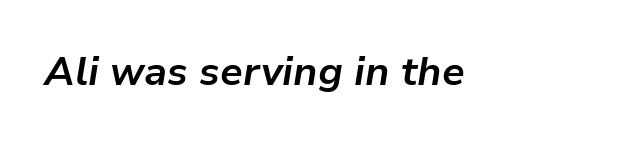
The image shows 40 px bold type, italic (leaning right); set normal letter spacing, not underlined; low stroke contrast and a medium x-height.
